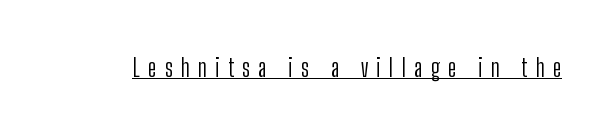
Q: Is the text bold? A: No.
Q: Is the text italic (slanted)? A: No, it is upright.
Q: Is the text underlined? A: Yes.
Q: Is the spacing between letters normal or unusually wide? A: Unusually wide.
